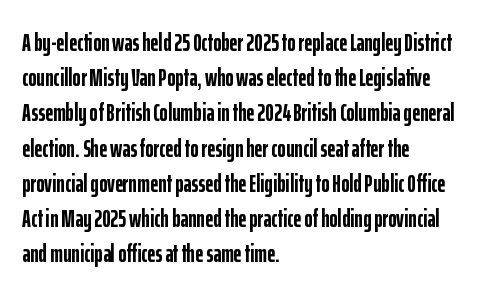
The image shows 25 px bold type, upright; set left-aligned, normal line spacing (1.41x), normal letter spacing, not underlined.
